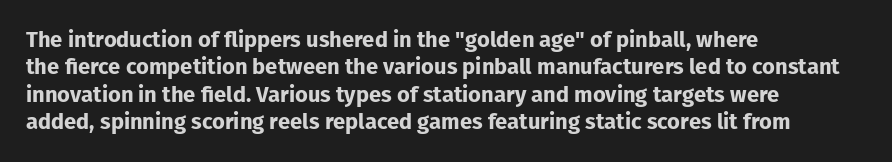
{"italic": "no", "bold": "yes", "underline": "no", "align": "left", "line_spacing": "normal", "line_spacing_ratio": 1.25, "letter_spacing": "normal", "letter_spacing_em": 0.0, "glyph_px": 22}
